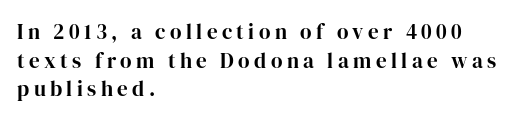
The image shows 21 px text type, upright; set left-aligned, normal line spacing (1.36x), unusually wide letter spacing (+0.21 em), not underlined.
